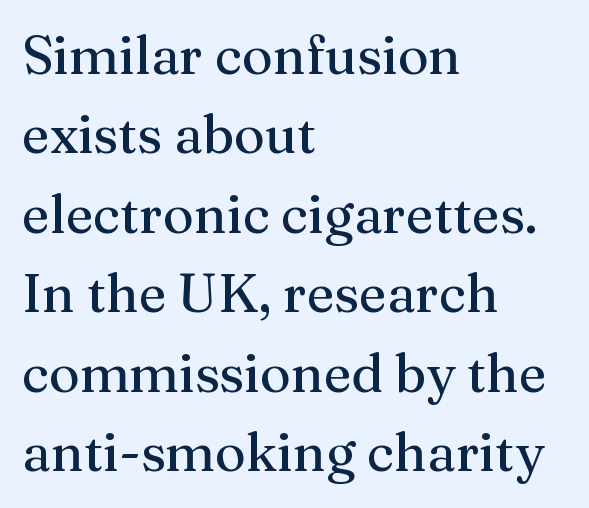
The image shows 53 px serif type, upright; set left-aligned, normal line spacing (1.5x), normal letter spacing, not underlined; medium stroke contrast and a medium x-height.
